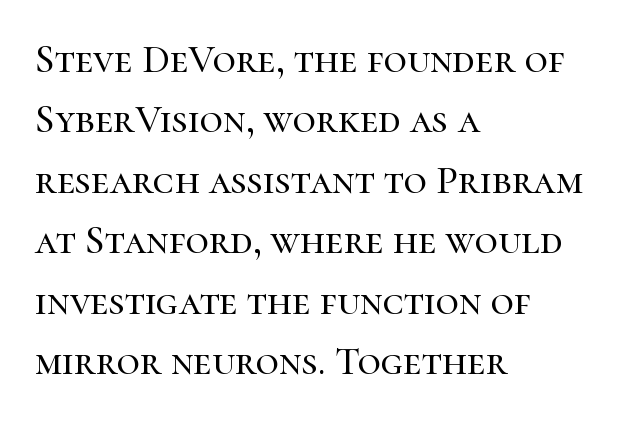
A student would call this left alignment; a typographer would say flush left, rag right. Each letter keeps its own natural width here, so spacing adapts to shape. Check under the words: just untouched page. Ascenders rise straight up at ninety degrees. This rendering leaves character spacing at its baseline value. Evenly set lines give the paragraph a standard silhouette.
